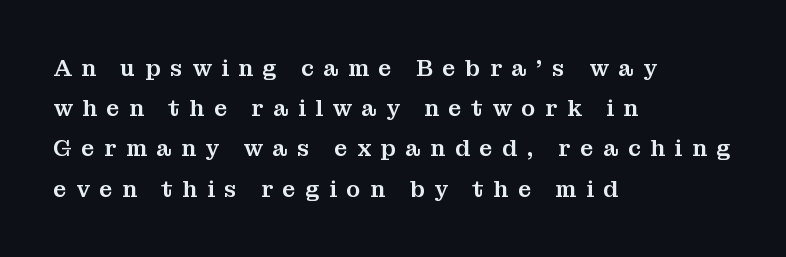
Q: Is the text italic (slanted)? A: No, it is upright.
Q: Is the text underlined? A: No.
Q: How is the paragraph aligned? A: Left-aligned.
Q: Is the spacing between letters normal or unusually wide? A: Unusually wide.
